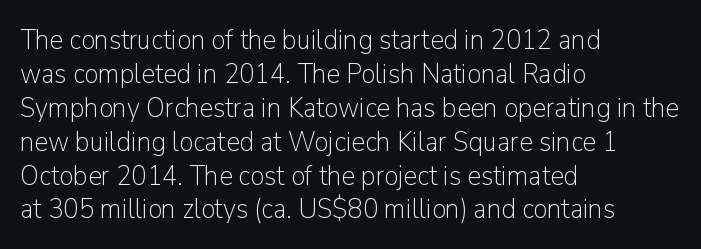
Q: Is the text bold? A: No.
Q: Is the text italic (slanted)? A: No, it is upright.
Q: Is the typeface a serif or a sans-serif typeface? A: Sans-serif.
Q: Is the text underlined? A: No.
Q: How is the paragraph aligned? A: Left-aligned.
Q: Is the spacing between letters normal or unusually wide? A: Normal.
Q: Width (condensed, normal, or wide)? A: Normal.
Q: Stroke contrast? A: Low.
Q: x-height? A: Medium.
Q: Monospaced? A: No.
